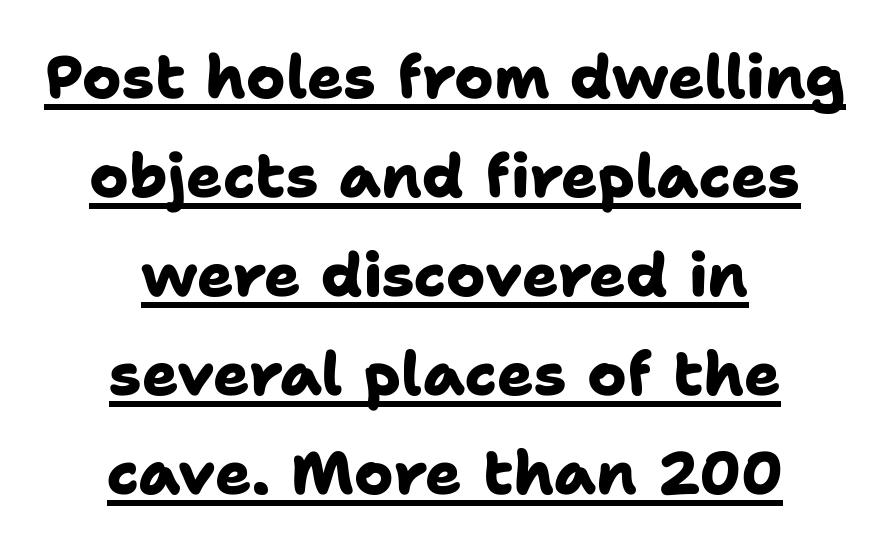
{"serif": "no", "bold": "yes", "weight": "heavy", "width": "normal", "stroke_contrast": "low", "x_height": "medium", "monospaced": "no", "underline": "yes", "align": "center", "line_spacing": "normal", "line_spacing_ratio": 1.65, "letter_spacing": "normal", "letter_spacing_em": 0.0, "glyph_px": 60}
